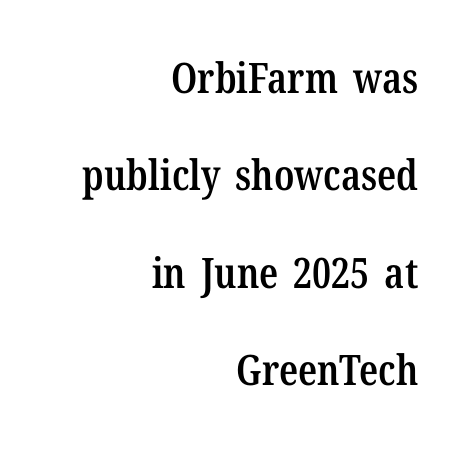
Q: Is the text bold? A: Semi-bold.
Q: Is the text italic (slanted)? A: No, it is upright.
Q: Is the typeface a serif or a sans-serif typeface? A: Serif.
Q: Is the text underlined? A: No.
Q: How is the paragraph aligned? A: Right-aligned.
Q: Is the spacing between letters normal or unusually wide? A: Normal.
Q: Is the spacing between lines tight, normal or loose? A: Loose.
Q: Width (condensed, normal, or wide)? A: Condensed.
Q: Stroke contrast? A: Low.
Q: x-height? A: Medium.
Q: Monospaced? A: No.
